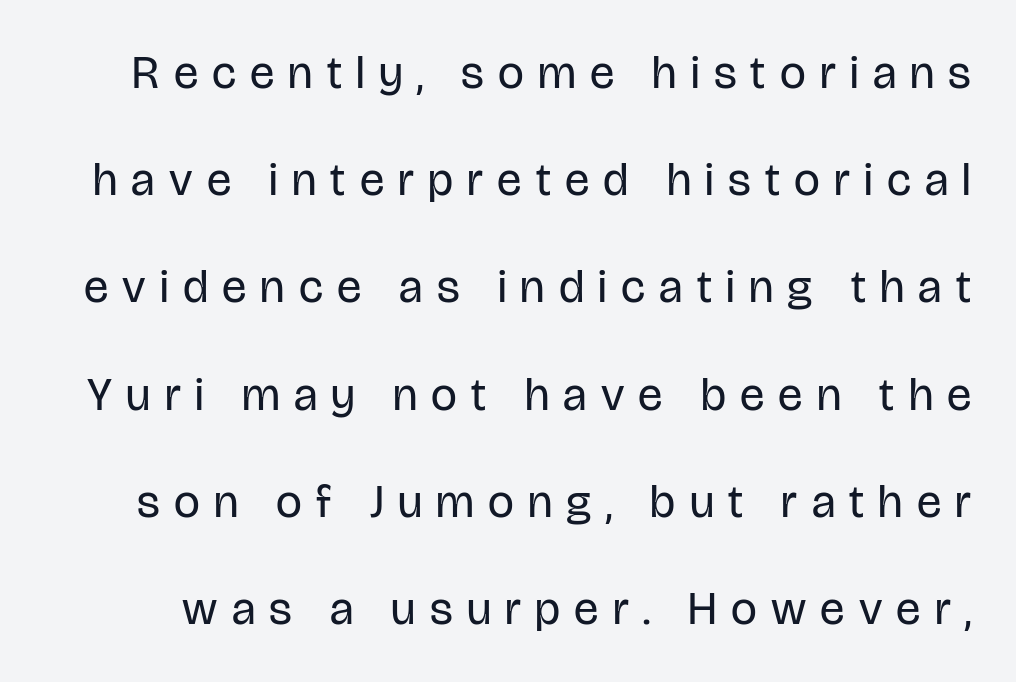
Q: Is the text bold? A: No.
Q: Is the text italic (slanted)? A: No, it is upright.
Q: Is the typeface a serif or a sans-serif typeface? A: Sans-serif.
Q: Is the text underlined? A: No.
Q: Is the spacing between letters normal or unusually wide? A: Unusually wide.
Q: Is the spacing between lines tight, normal or loose? A: Loose.
Q: Width (condensed, normal, or wide)? A: Condensed.
Q: Stroke contrast? A: Low.
Q: x-height? A: Large.
Q: Monospaced? A: No.
